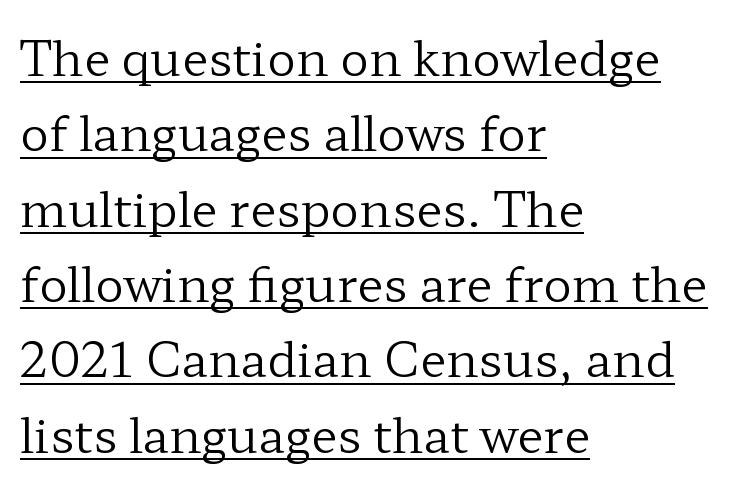
Q: Is the text bold? A: No.
Q: Is the text italic (slanted)? A: No, it is upright.
Q: Is the typeface a serif or a sans-serif typeface? A: Serif.
Q: Is the text underlined? A: Yes.
Q: How is the paragraph aligned? A: Left-aligned.
Q: Is the spacing between letters normal or unusually wide? A: Normal.
Q: Is the spacing between lines tight, normal or loose? A: Normal.
Q: Width (condensed, normal, or wide)? A: Wide.
Q: Stroke contrast? A: Low.
Q: x-height? A: Medium.
Q: Monospaced? A: No.
